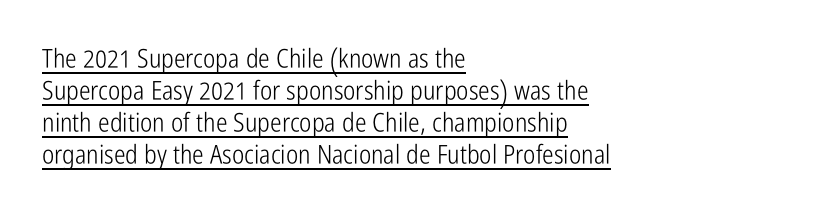
The image shows 26 px text type, upright; set left-aligned, line spacing 1.23x, normal letter spacing, underlined.
